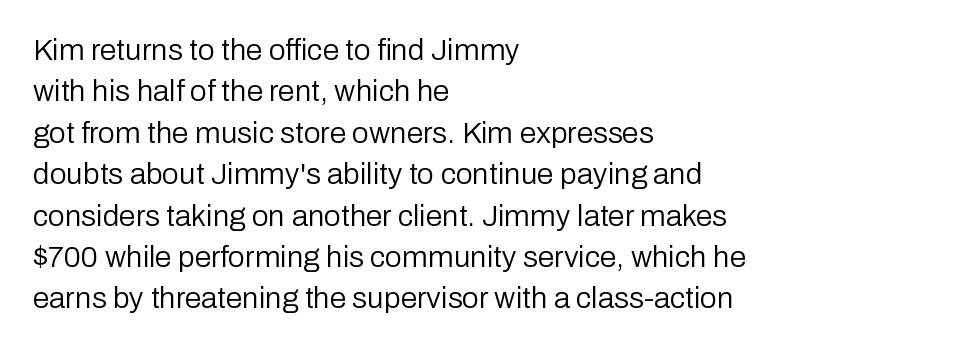
Notice how the stems are strictly vertical — no italics here. Type without underlining. Layout note: lines flush left. The face used here is rendered with its standard letterfit. The face used here is proportionally spaced, like ordinary book or web type.
